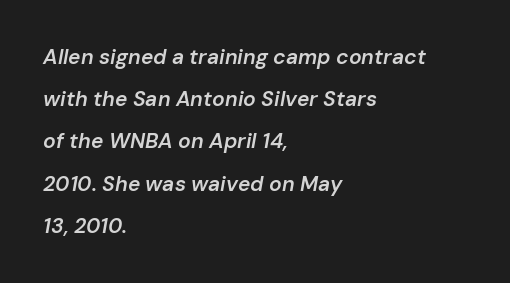
{"italic": "yes", "lean": "right", "slant_degrees": 10, "bold": "semi", "underline": "no", "align": "left", "line_spacing": "loose", "line_spacing_ratio": 2.01, "letter_spacing": "normal", "letter_spacing_em": 0.0, "glyph_px": 21}
